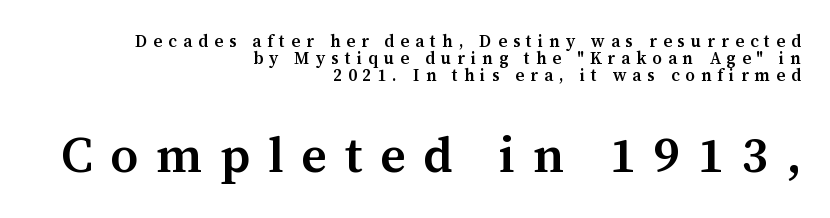
{"serif": "yes", "italic": "no", "bold": "semi", "weight": "semibold", "width": "normal", "stroke_contrast": "medium", "x_height": "medium", "monospaced": "no", "underline": "no", "align": "right", "line_spacing": "tight", "line_spacing_ratio": 1.0, "letter_spacing": "wide", "letter_spacing_em": 0.35, "larger_block": "second", "size_ratio": 2.94, "glyph_px": 50}
